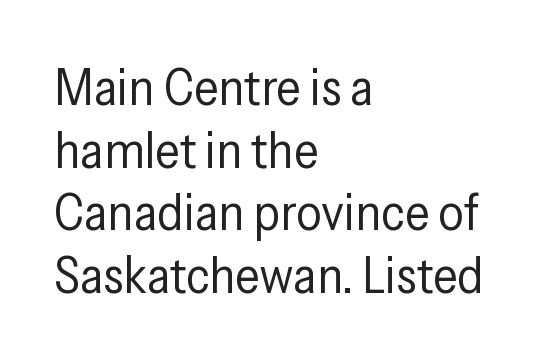
The image shows 51 px regular-weight, condensed sans-serif type, upright; set left-aligned, line spacing 1.23x, normal letter spacing, not underlined; low stroke contrast and a medium x-height.
